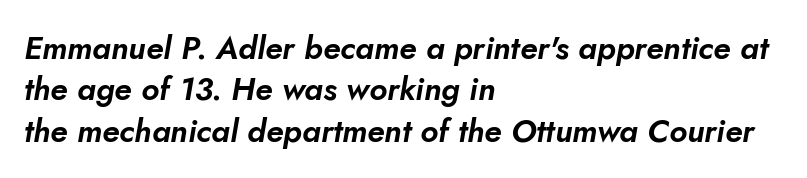
Glyph-to-glyph distance matches everyday printed text. The font's italic variant was chosen for this text. Note the varied advance widths — an 'i' is clearly narrower than an 'm'. The foot of each line stays bare and open. Alignment: flush left.
